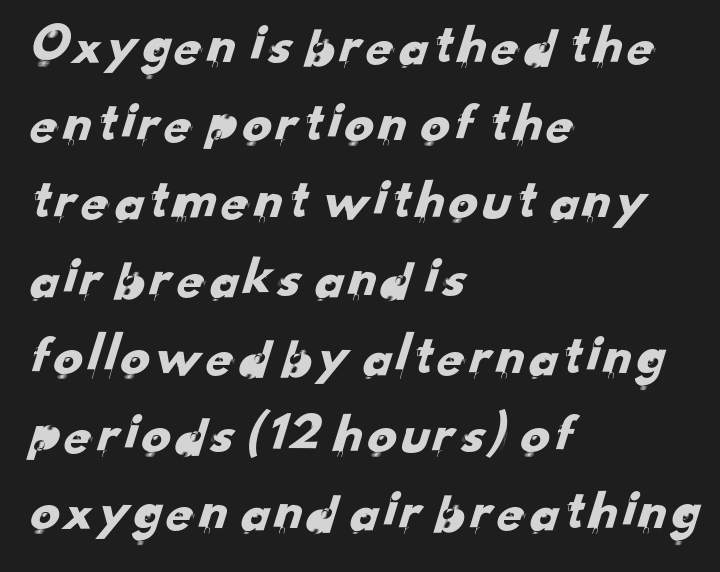
The image shows 58 px sans-serif type; set left-aligned, normal line spacing (1.34x), normal letter spacing, not underlined; low stroke contrast and a small x-height.
